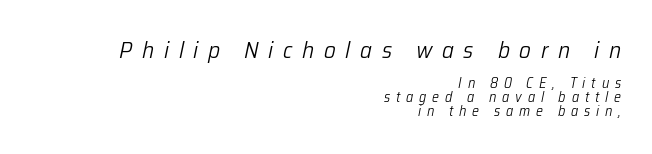
The image shows 23 px text type, italic (leaning right); set right-aligned, tight line spacing (0.99x), unusually wide letter spacing (+0.42 em), not underlined; the first (top) block is 1.64x larger.
